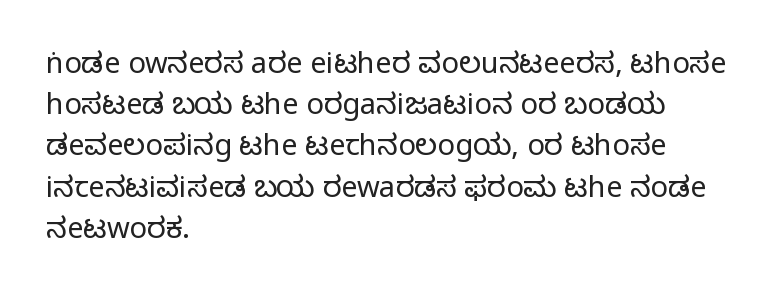
Observe the absence of serifs on each vertical stroke in this sample. Underlining? Definitely not there. Every stem runs plumb, perpendicular to the baseline. The face looks like a standard text weight, possibly lighter. You could call the tracking neutral — neither tight nor loose. In terms of leading, this rendering sits right in the middle.
